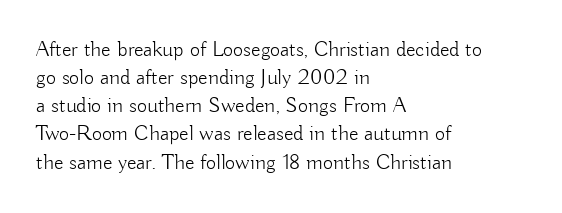
{"italic": "no", "bold": "no", "underline": "no", "align": "left", "line_spacing": "normal", "line_spacing_ratio": 1.28, "letter_spacing": "normal", "letter_spacing_em": 0.0, "glyph_px": 22}
